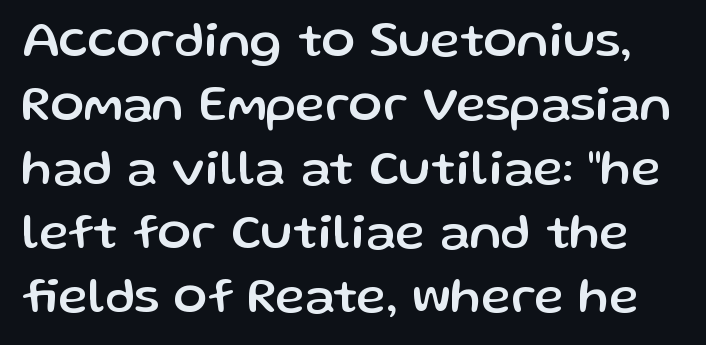
{"serif": "no", "italic": "no", "width": "normal", "stroke_contrast": "low", "x_height": "medium", "monospaced": "no", "underline": "no", "line_spacing": "normal", "line_spacing_ratio": 1.28, "letter_spacing": "normal", "letter_spacing_em": 0.0, "glyph_px": 50}
